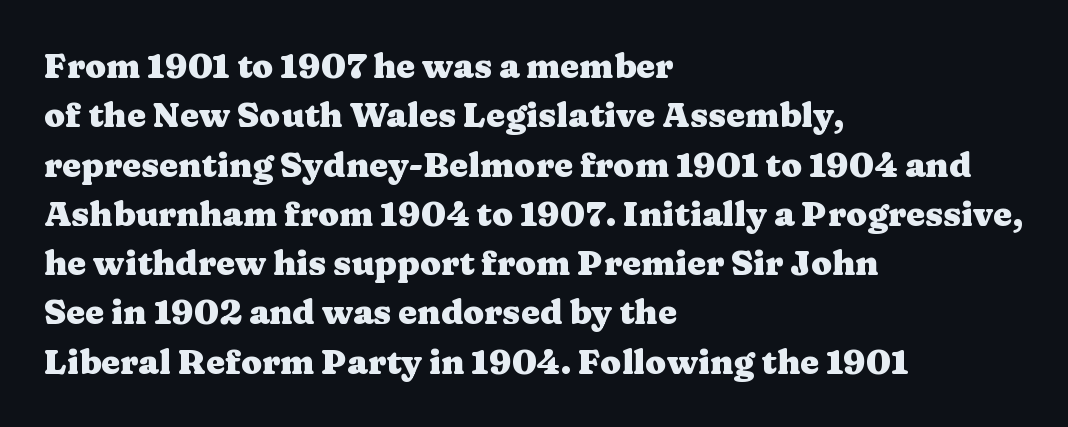
Posture: straight, roman, zero tilt. The passage shown is typeset with a serif family. Think of a printed novel: that variable character pitch is what you see here. The characters look thick and weighty, a clear bold. No extra tracking has been applied to these lines.
